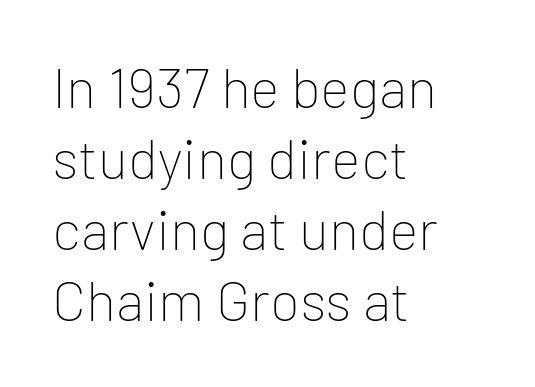
The image shows 56 px thin sans-serif type, upright; set left-aligned, normal line spacing (1.27x), normal letter spacing, not underlined; low stroke contrast and a medium x-height.
